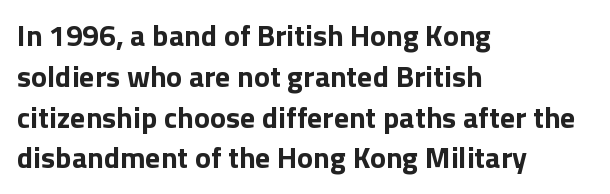
Default kerning and tracking; the words read as compact shapes. You could not count columns in this text — the font is proportionally spaced. The type sits square on the baseline with zero lean. Notice how descenders clear the ascenders below comfortably — that's standard leading.
